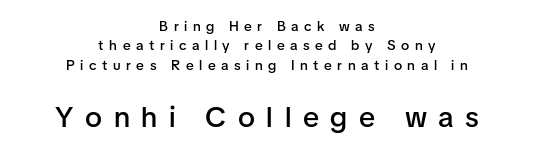
The image shows 29 px semibold sans-serif type, upright; set centered, normal line spacing (1.38x), unusually wide letter spacing (+0.4 em), not underlined; the second (bottom) block is 2.07x larger; low stroke contrast and a medium x-height.
